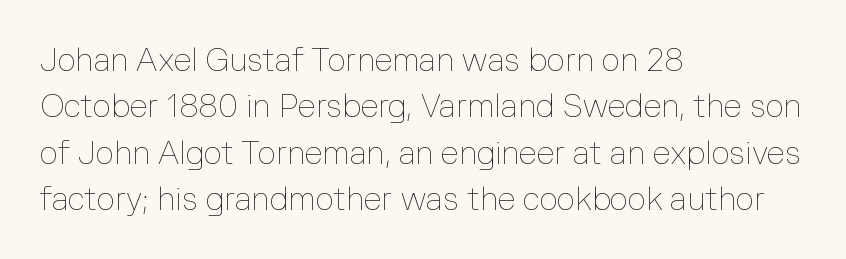
Tall strokes in this sample are plumb rather than angled. In CSS terms this would be text-align: left. Characters follow at the spacing the type designer built in. The strip under each line holds only bare page. Compared with a typical body face, this is equally light or lighter still.
